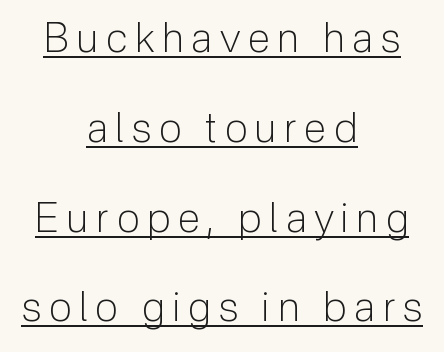
The image shows 41 px light sans-serif type, upright; set centered, loose line spacing (2.19x), underlined; low stroke contrast and a medium x-height.
